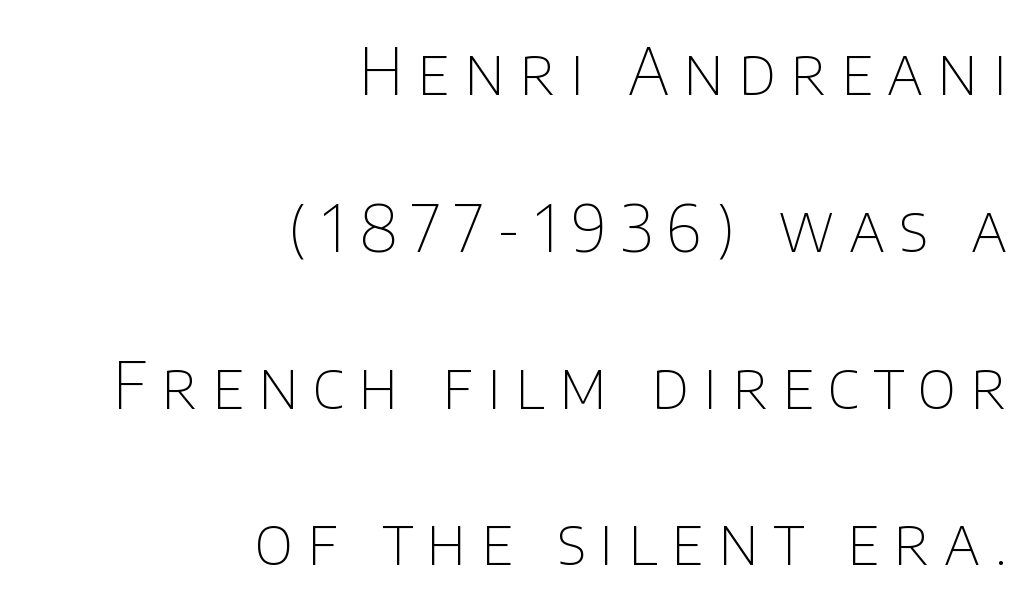
{"serif": "no", "italic": "no", "bold": "no", "weight": "thin", "width": "normal", "stroke_contrast": "low", "x_height": "large", "monospaced": "no", "underline": "no", "align": "right", "line_spacing": "loose", "line_spacing_ratio": 2.45, "letter_spacing": "wide", "letter_spacing_em": 0.22, "glyph_px": 64}
